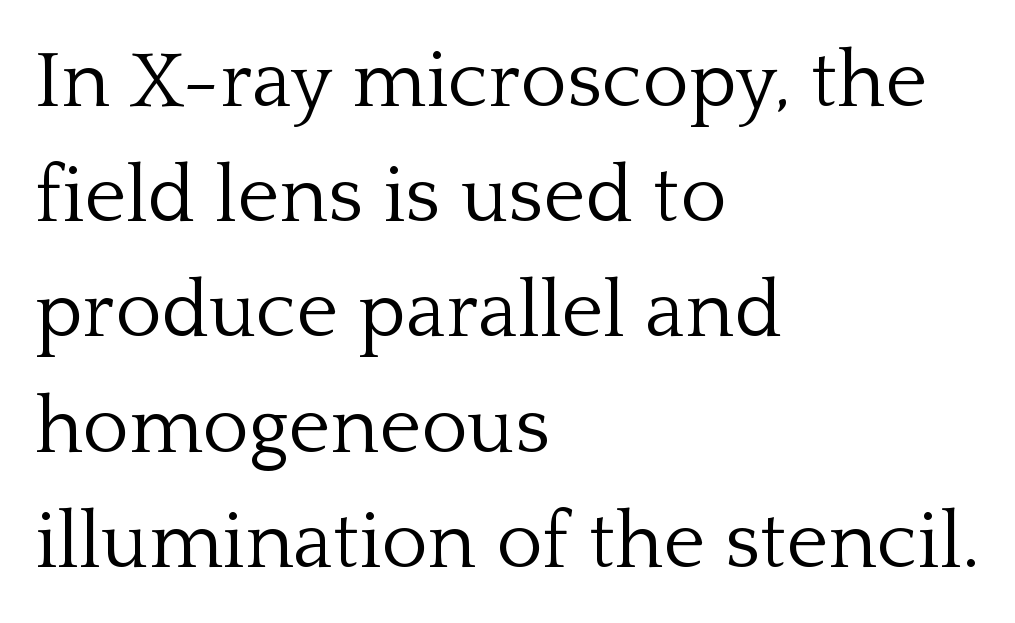
{"serif": "yes", "italic": "no", "bold": "no", "weight": "light", "width": "normal", "stroke_contrast": "low", "x_height": "medium", "monospaced": "no", "underline": "no", "align": "left", "line_spacing": "normal", "line_spacing_ratio": 1.44, "letter_spacing": "normal", "letter_spacing_em": 0.0, "glyph_px": 80}
